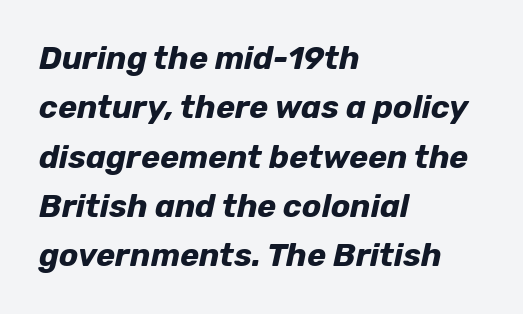
The image shows 32 px bold type, italic (leaning right); set left-aligned, normal line spacing (1.54x), normal letter spacing, not underlined; low stroke contrast and a medium x-height.
